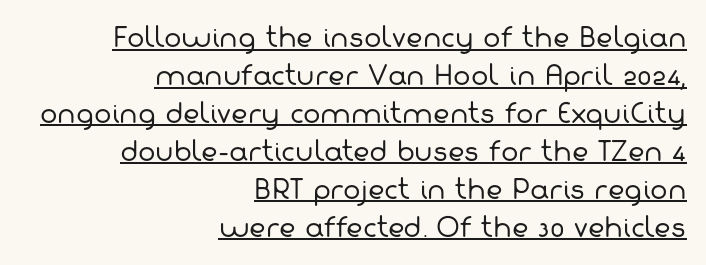
Q: Is the text bold? A: No.
Q: Is the text underlined? A: Yes.
Q: How is the paragraph aligned? A: Right-aligned.
Q: Is the spacing between letters normal or unusually wide? A: Normal.
Q: Is the spacing between lines tight, normal or loose? A: Normal.
